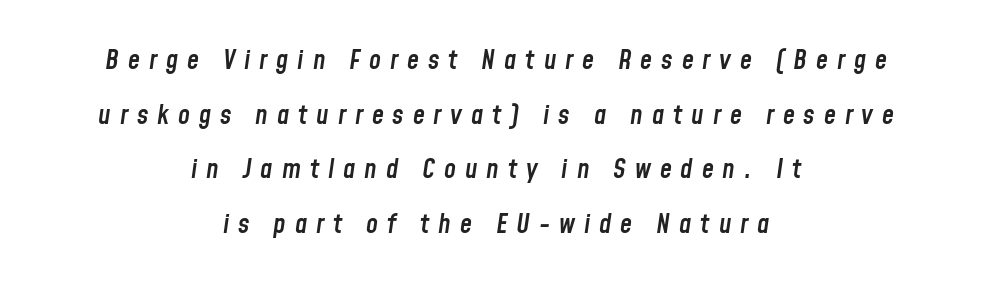
{"italic": "yes", "lean": "right", "slant_degrees": 8, "bold": "semi", "underline": "no", "align": "center", "line_spacing": "loose", "line_spacing_ratio": 2.02, "letter_spacing": "wide", "letter_spacing_em": 0.33, "glyph_px": 27}
